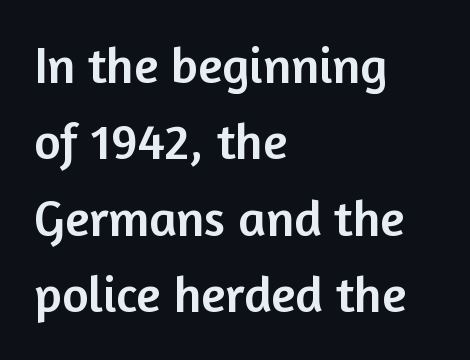
{"serif": "no", "italic": "no", "width": "normal", "stroke_contrast": "low", "x_height": "medium", "monospaced": "no", "underline": "no", "align": "left", "line_spacing": "normal", "line_spacing_ratio": 1.5, "letter_spacing": "normal", "letter_spacing_em": 0.0, "glyph_px": 51}
